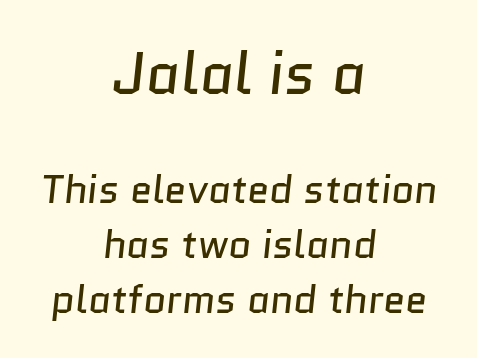
Here the designer chose a conventional face with non-uniform glyph widths. One glance says typical: line gaps are just what's usual. The face looks like a standard text weight, possibly lighter. Nothing unusual about the tracking: characters are spaced as the font intends.
